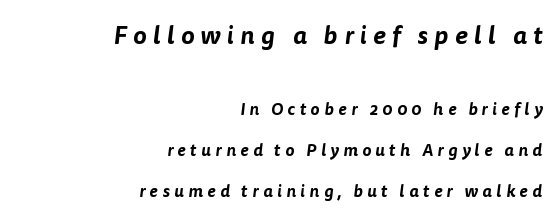
The image shows 25 px text type; set right-aligned, loose line spacing (2.4x), unusually wide letter spacing (+0.26 em), not underlined; the first (top) block is 1.47x larger.
